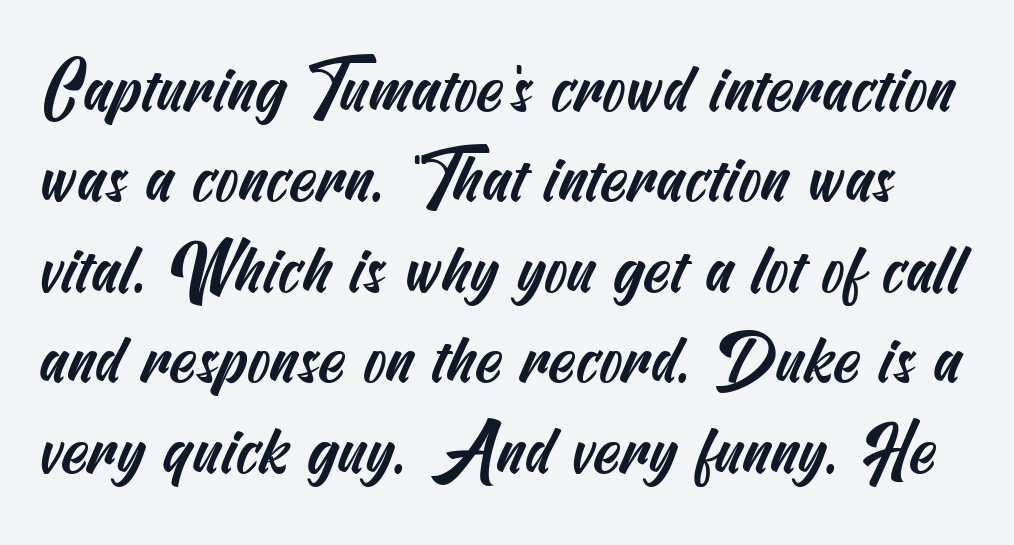
{"serif": "no", "width": "condensed", "stroke_contrast": "medium", "x_height": "small", "underline": "no", "line_spacing": "normal", "line_spacing_ratio": 1.33, "letter_spacing": "normal", "letter_spacing_em": 0.0, "glyph_px": 68}
